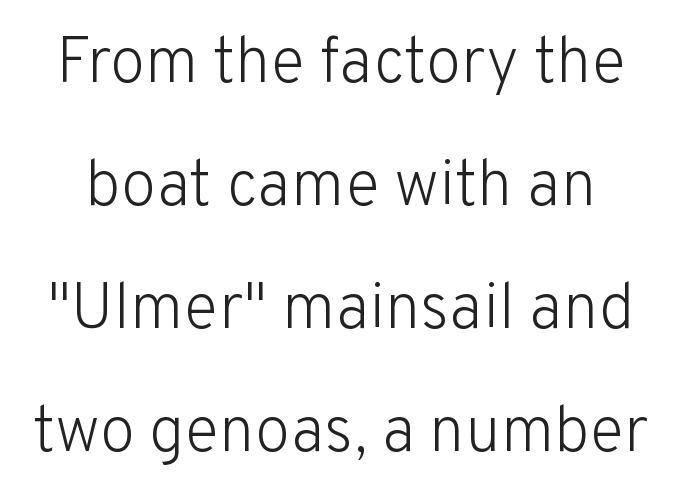
The image shows 64 px light sans-serif type, upright; set loose line spacing (1.92x), normal letter spacing, not underlined; low stroke contrast and a medium x-height.
